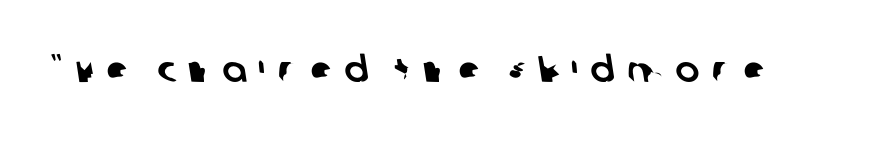
The image shows 36 px sans-serif type; set unusually wide letter spacing (+0.33 em), not underlined; low stroke contrast and a large x-height.
